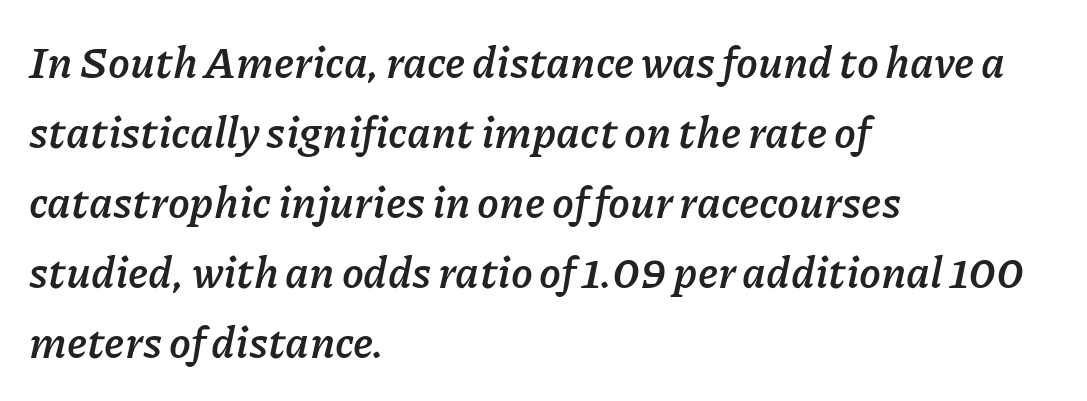
The gaps between neighbouring characters are ordinary and unremarkable. Set as a true bold cut, around the 700 mark. The specimen omits any rule beneath the text block's lines. Italic? Definitely — the glyphs are oblique. The rendering uses natural spacing where letterforms have individual widths.
